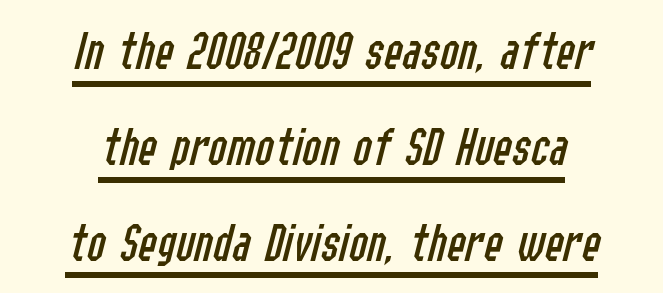
Does a line run under the words? Yes, clearly. The rag falls on both sides of this text block equally. This sample uses an oblique cut, with every glyph tilted off the vertical. The rendering keeps characters at their native spacing.
